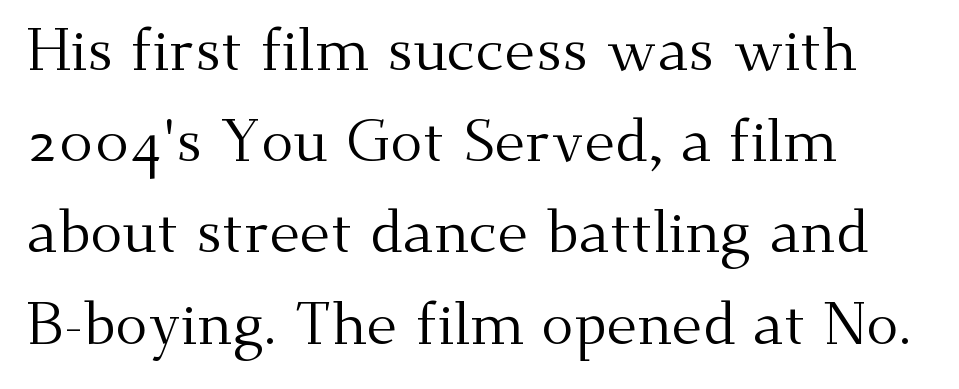
Q: Is the text bold? A: No.
Q: Is the text italic (slanted)? A: No, it is upright.
Q: Is the typeface a serif or a sans-serif typeface? A: Serif.
Q: Is the text underlined? A: No.
Q: How is the paragraph aligned? A: Left-aligned.
Q: Is the spacing between letters normal or unusually wide? A: Normal.
Q: Is the spacing between lines tight, normal or loose? A: Normal.
Q: Width (condensed, normal, or wide)? A: Normal.
Q: Stroke contrast? A: Medium.
Q: x-height? A: Small.
Q: Monospaced? A: No.
